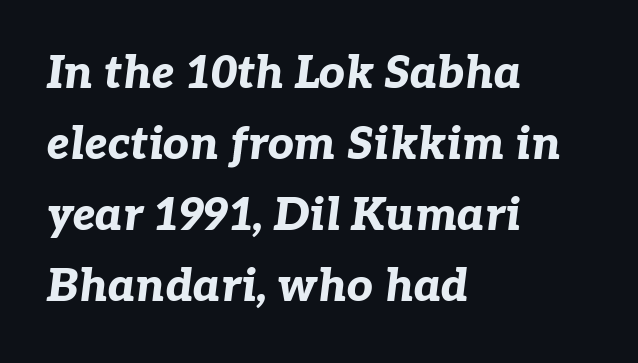
{"italic": "yes", "lean": "right", "slant_degrees": 7, "bold": "yes", "weight": "bold", "width": "normal", "stroke_contrast": "low", "x_height": "medium", "monospaced": "no", "underline": "no", "align": "left", "line_spacing": "normal", "line_spacing_ratio": 1.58, "letter_spacing": "normal", "letter_spacing_em": 0.0, "glyph_px": 45}
